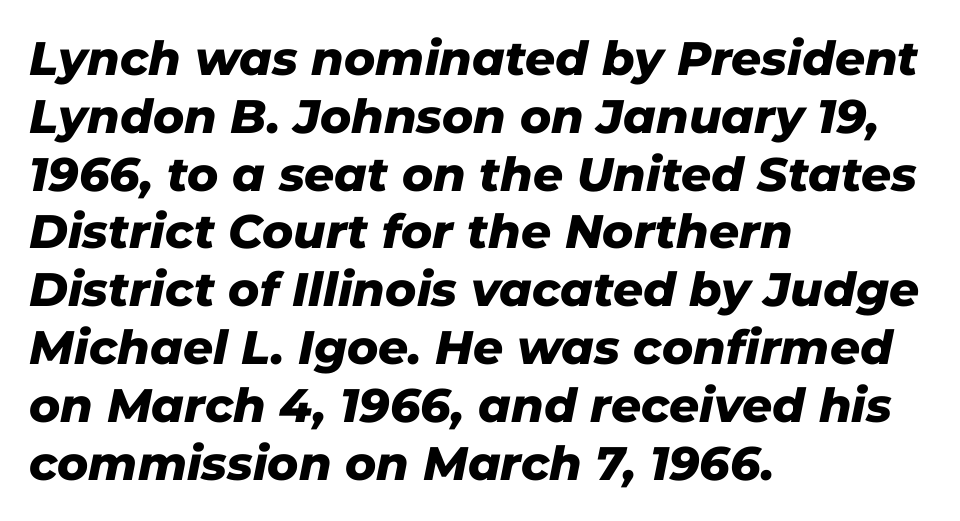
Q: Is the text bold? A: Yes.
Q: Is the text italic (slanted)? A: Yes, it leans right by about 11 degrees.
Q: Is the text underlined? A: No.
Q: How is the paragraph aligned? A: Left-aligned.
Q: Is the spacing between letters normal or unusually wide? A: Normal.
Q: Width (condensed, normal, or wide)? A: Normal.
Q: Stroke contrast? A: Low.
Q: x-height? A: Medium.
Q: Monospaced? A: No.
